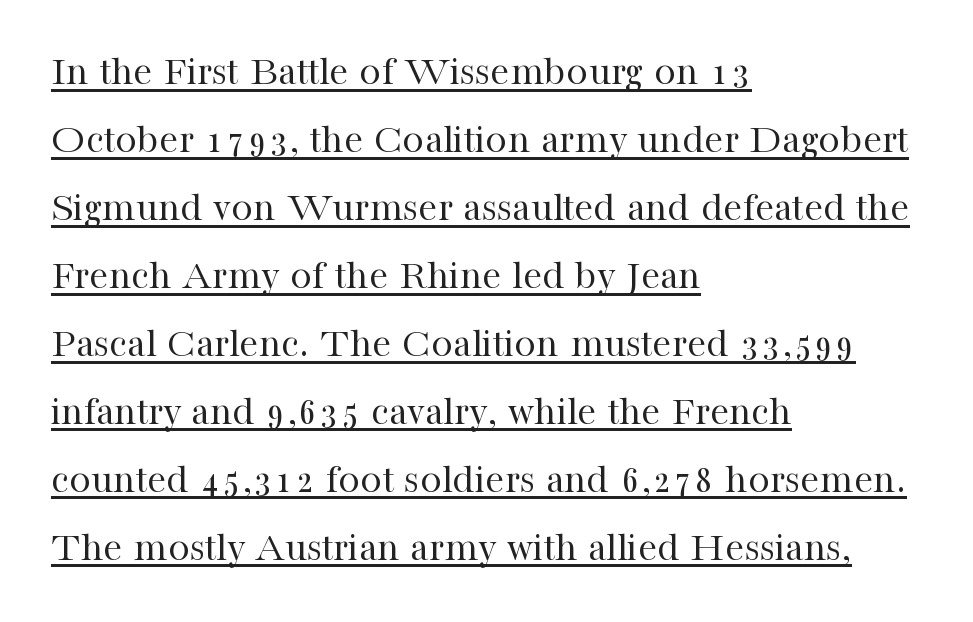
The lines are quadded left. This sample keeps an unexceptional amount of space between lines. Italic? Not at all — the glyphs are vertical. These lines are composed in type with serifs.
